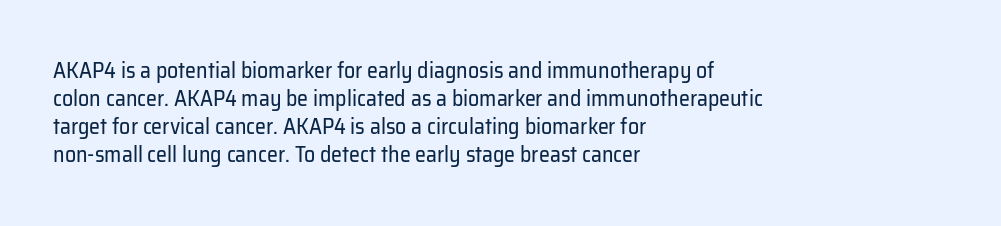
{"italic": "no", "bold": "no", "underline": "no", "align": "left", "line_spacing": "normal", "line_spacing_ratio": 1.28, "letter_spacing": "normal", "letter_spacing_em": 0.0, "glyph_px": 22}
